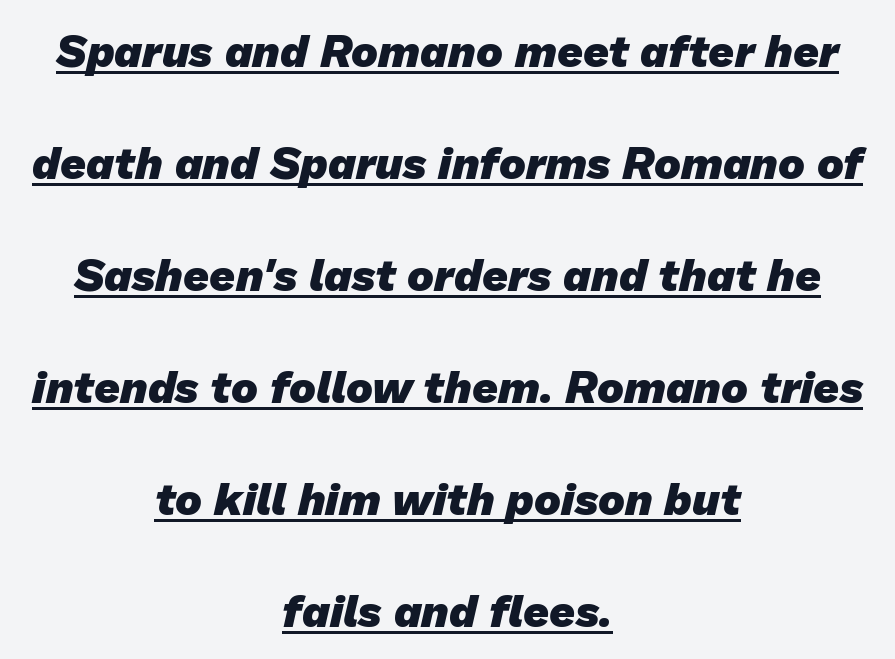
The type is set solid horizontally, with unmodified tracking. The lines are quadded center. Line spacing here is loose. A baseline rule has been typeset under these characters. Font category for this specimen: sans-serif.
